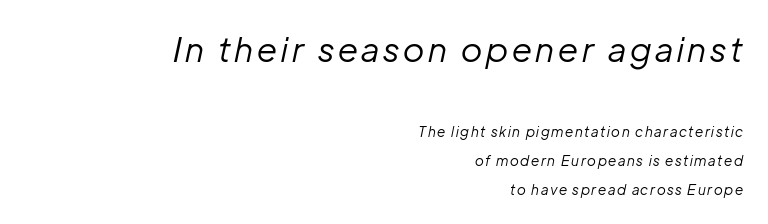
Q: Is the text bold? A: No.
Q: Is the text italic (slanted)? A: Yes, it leans right by about 12 degrees.
Q: Is the text underlined? A: No.
Q: How is the paragraph aligned? A: Right-aligned.
Q: Is the spacing between lines tight, normal or loose? A: Loose.
Q: Which block of text is set in a larger size, the first (top) or the second (bottom)? A: The first (top) one.
Q: Width (condensed, normal, or wide)? A: Normal.
Q: Stroke contrast? A: Low.
Q: x-height? A: Medium.
Q: Monospaced? A: No.
